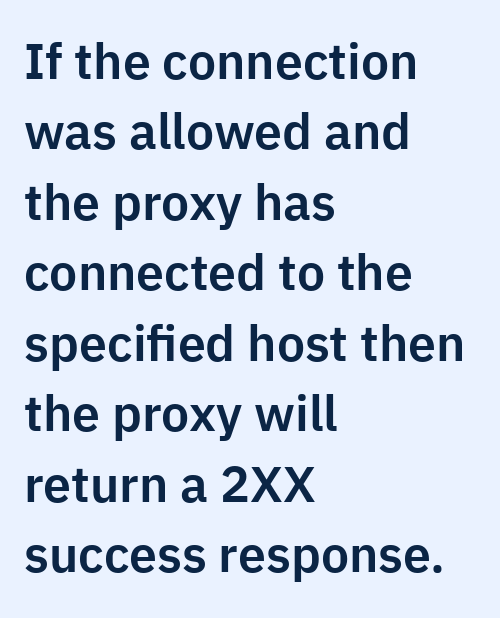
{"serif": "no", "italic": "no", "width": "normal", "stroke_contrast": "low", "x_height": "medium", "monospaced": "no", "underline": "no", "align": "left", "line_spacing": "normal", "line_spacing_ratio": 1.41, "letter_spacing": "normal", "letter_spacing_em": 0.0, "glyph_px": 50}
